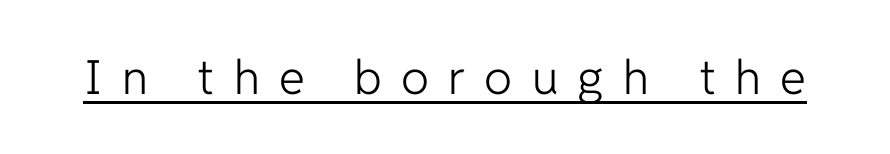
The line texture is sparse and dotted thanks to wide tracking. These lines are rendered in a variable-pitch font. This is not heavy type; no bold has been used. This is the regular roman posture of the typeface. A typesetter would label this face a sans.
